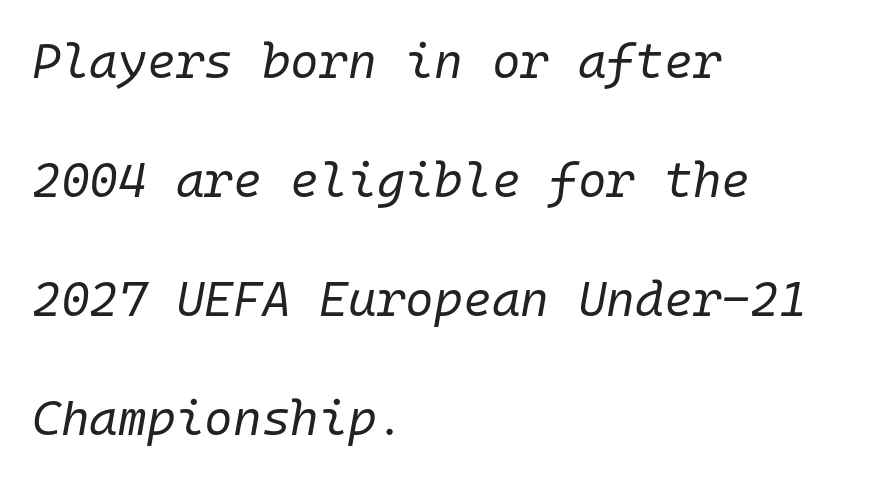
{"italic": "yes", "lean": "right", "slant_degrees": 10, "bold": "no", "weight": "regular", "width": "normal", "stroke_contrast": "low", "x_height": "medium", "monospaced": "yes", "underline": "no", "align": "left", "line_spacing": "loose", "line_spacing_ratio": 2.43, "letter_spacing": "normal", "letter_spacing_em": 0.0, "glyph_px": 49}
